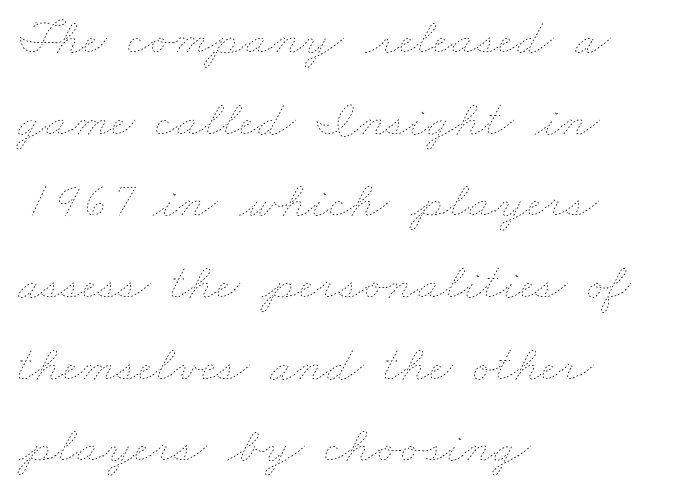
The image shows 52 px thin, wide type; set left-aligned, normal line spacing (1.57x), normal letter spacing, not underlined; low stroke contrast and a small x-height.
